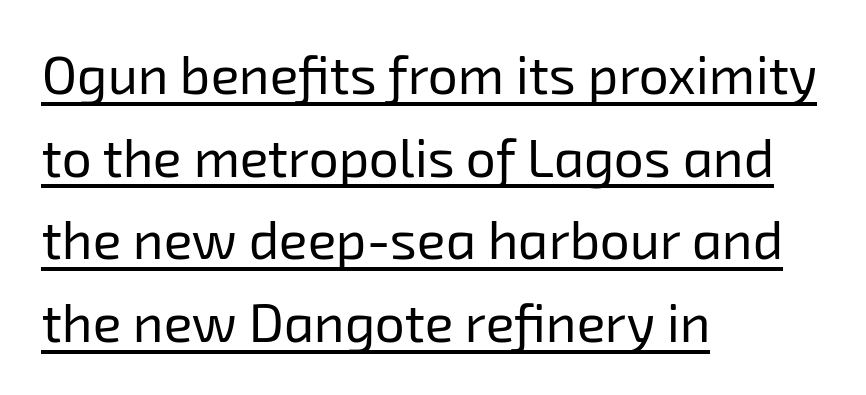
The image shows 53 px regular-weight sans-serif type; set left-aligned, normal line spacing (1.56x), normal letter spacing, underlined; low stroke contrast and a medium x-height.
